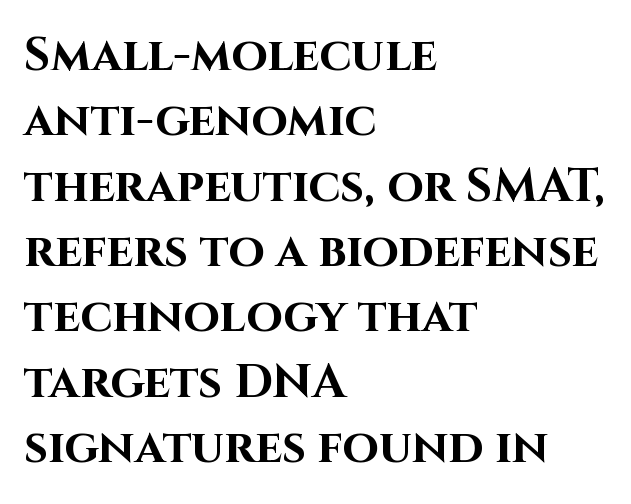
Reading down the column, the eye jumps a familiar distance to each next line. On the weight axis this lands at bold, roughly 700. You can tell it's not italic because the verticals are truly vertical. Tracking here is standard; glyphs follow each other at the usual distance. This rendering employs a face without finishing strokes, i.e., a sans-serif. Compared with a centered layout, this one pins lines to the left instead.
